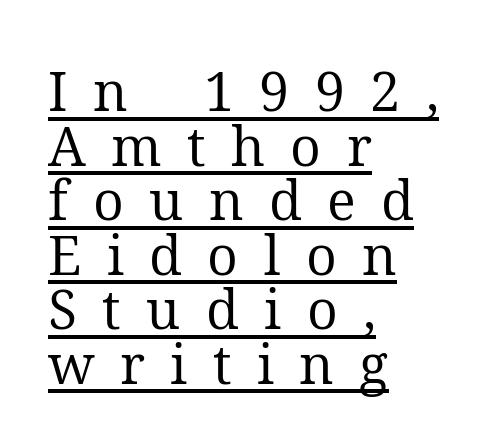
Tracking here is generous; glyphs stand well apart from one another. Stroke thickness stays within the range of a standard reading face or lighter. The type sits square on the baseline with zero lean. Does a line run under the words? Yes, clearly. You can tell from the footed stems that serif type was used. Character widths vary here, with narrow letters taking less room than wide ones.
